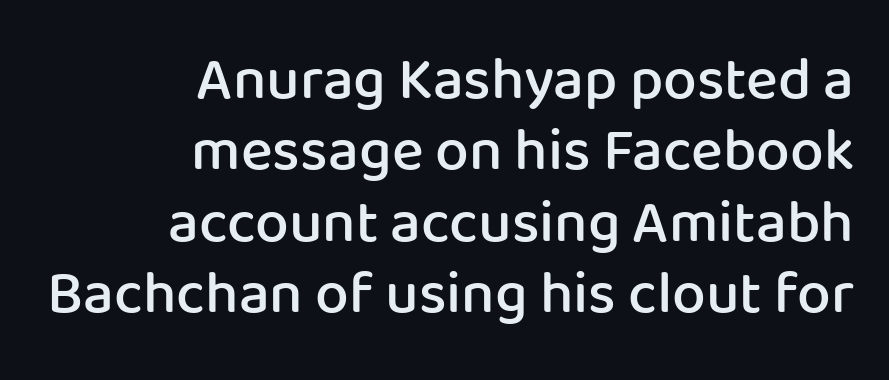
The image shows 60 px semibold sans-serif type, upright; set right-aligned, line spacing 1.19x, normal letter spacing, not underlined; low stroke contrast and a medium x-height.
